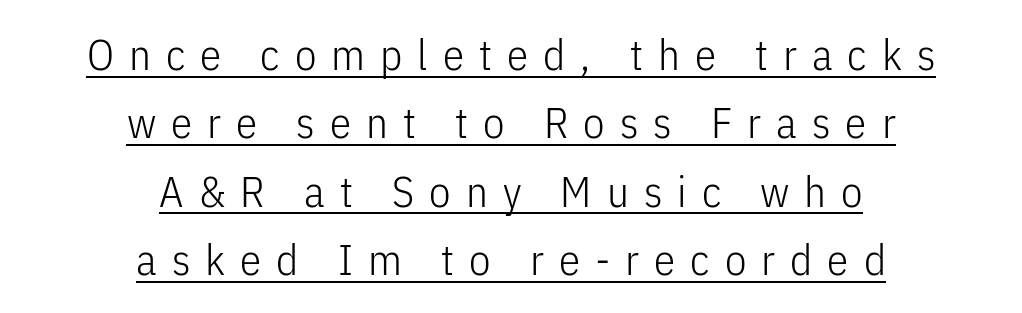
{"serif": "no", "italic": "no", "bold": "no", "weight": "light", "width": "condensed", "stroke_contrast": "low", "x_height": "medium", "monospaced": "no", "underline": "yes", "align": "center", "line_spacing": "normal", "line_spacing_ratio": 1.59, "letter_spacing": "wide", "letter_spacing_em": 0.35, "glyph_px": 43}
